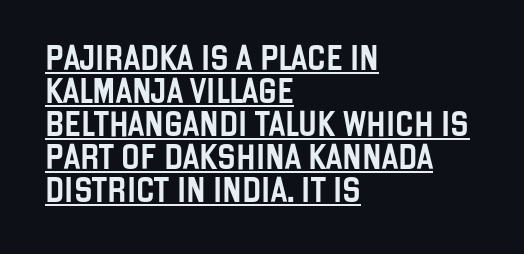
These lines sit exactly where default settings would place them. Characters remain perfectly vertical along every line. Honestly, the letter spacing is just normal — you wouldn't notice it. Line starts are locked; line ends wander.
